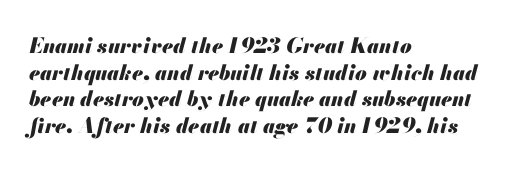
The image shows 21 px bold type, italic (leaning right); set left-aligned, normal line spacing (1.27x), normal letter spacing, not underlined.
